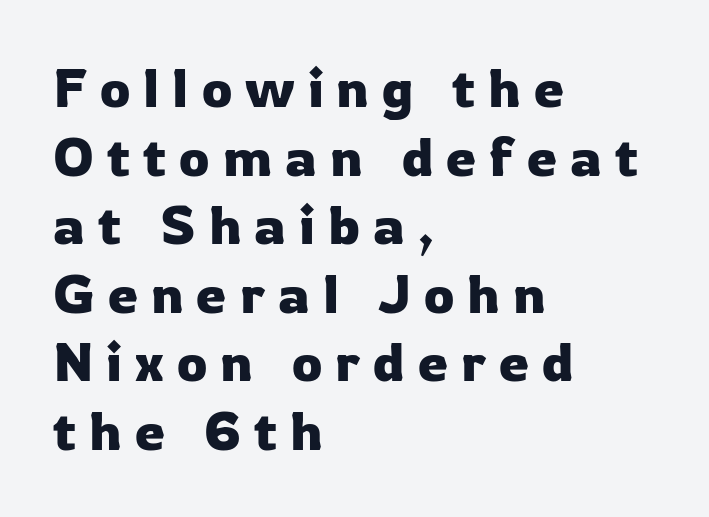
The image shows 54 px sans-serif type, upright; set left-aligned, normal line spacing (1.27x), unusually wide letter spacing (+0.24 em), not underlined; low stroke contrast and a medium x-height.
